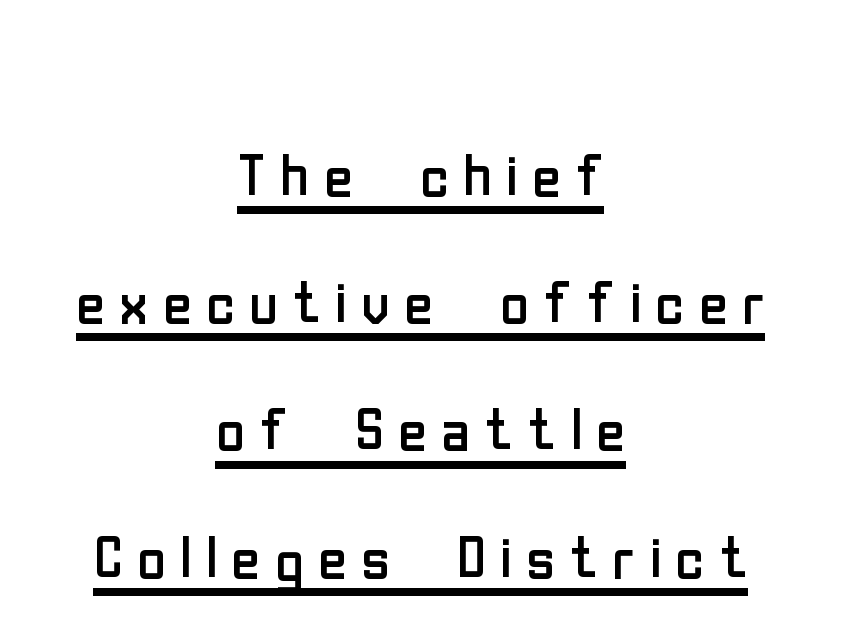
This sample keeps an unexceptional amount of space between lines. Is this a fixed-width face? No — the glyphs have proportional, varying widths. The words here are underlined. The typesetter chose a symmetrical, centered arrangement here. The glyphs in this specimen are sans serif.
